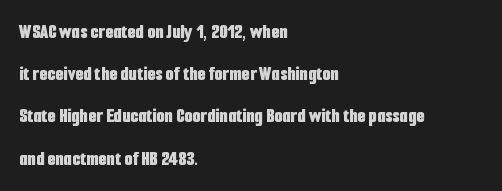
{"italic": "no", "bold": "yes", "underline": "no", "align": "left", "line_spacing": "loose", "line_spacing_ratio": 2.01, "letter_spacing": "normal", "letter_spacing_em": 0.0, "glyph_px": 21}
